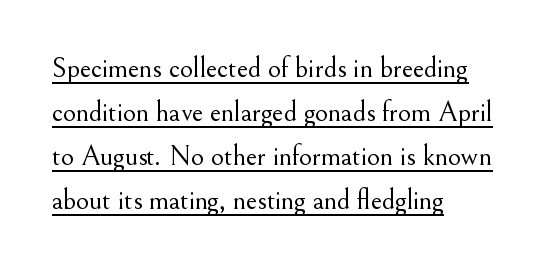
The image shows 28 px light serif type, upright; set left-aligned, normal line spacing (1.57x), normal letter spacing, underlined; medium stroke contrast and a small x-height.
